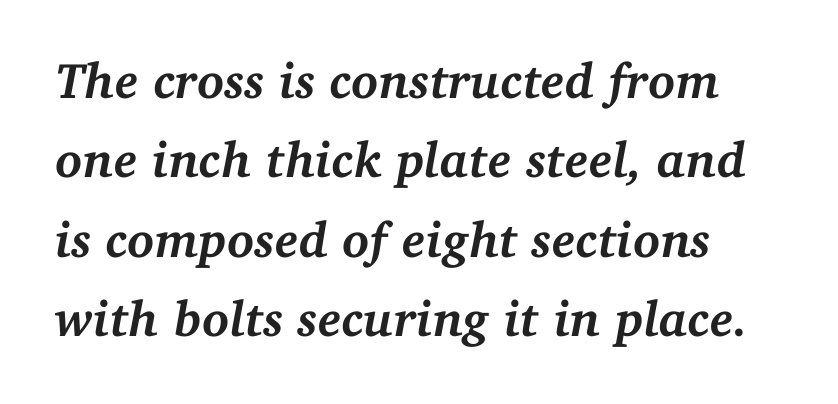
The image shows 50 px semibold serif type, italic (leaning right); set normal line spacing (1.59x), normal letter spacing, not underlined; medium stroke contrast and a medium x-height.
